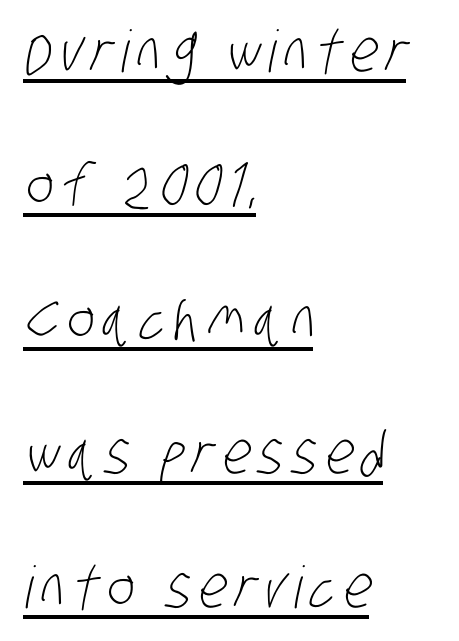
The image shows 58 px light, condensed sans-serif type; set left-aligned, loose line spacing (2.31x), underlined; low stroke contrast and a large x-height.
